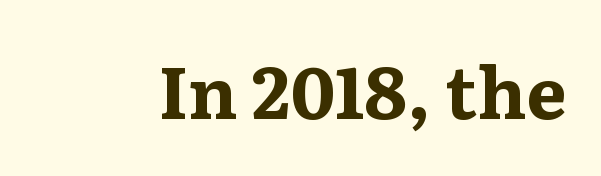
The image shows 72 px bold, wide serif type, upright; set normal letter spacing, not underlined; medium stroke contrast and a medium x-height.
